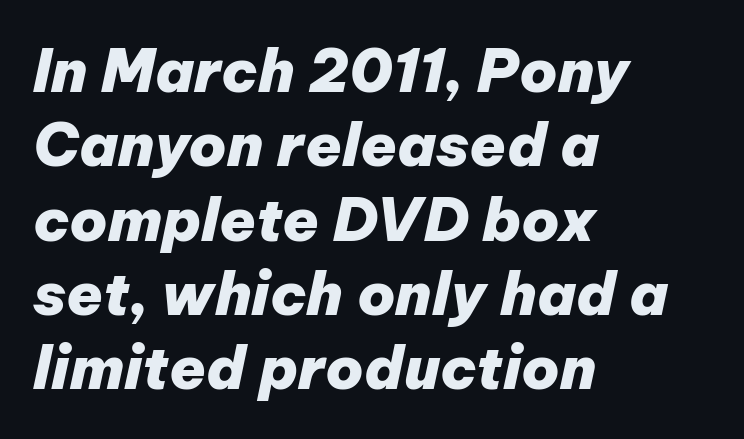
{"italic": "yes", "lean": "right", "slant_degrees": 12, "bold": "yes", "weight": "heavy", "width": "normal", "stroke_contrast": "low", "x_height": "medium", "monospaced": "no", "underline": "no", "align": "left", "line_spacing": "normal", "line_spacing_ratio": 1.26, "letter_spacing": "normal", "letter_spacing_em": 0.0, "glyph_px": 59}
